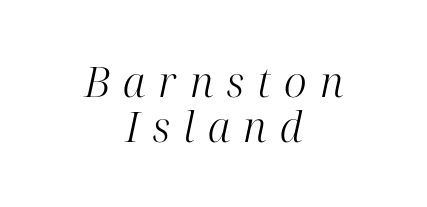
The image shows 42 px light serif type, italic (leaning right); set centered, tight line spacing (1.06x), unusually wide letter spacing (+0.31 em), not underlined; high stroke contrast and a medium x-height.
